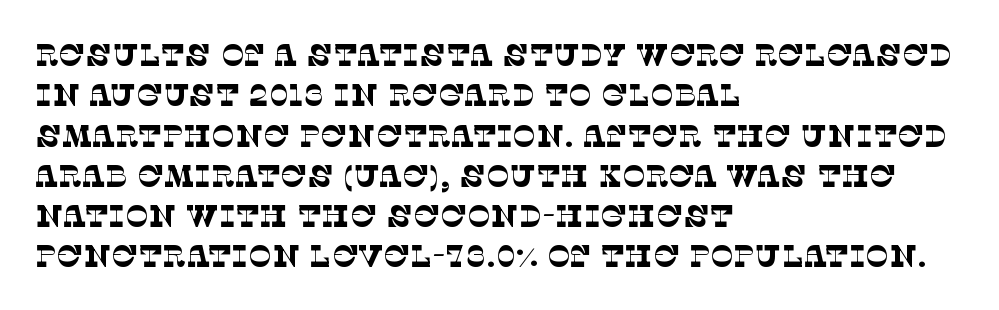
Q: Is the text bold? A: No.
Q: Is the typeface a serif or a sans-serif typeface? A: Serif.
Q: Is the text underlined? A: No.
Q: How is the paragraph aligned? A: Left-aligned.
Q: Is the spacing between letters normal or unusually wide? A: Normal.
Q: Is the spacing between lines tight, normal or loose? A: Normal.
Q: Width (condensed, normal, or wide)? A: Normal.
Q: Stroke contrast? A: Low.
Q: x-height? A: Large.
Q: Monospaced? A: No.
